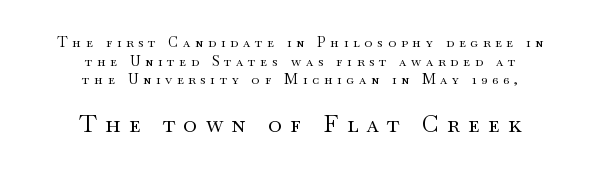
The image shows 24 px text type, upright; set centered, normal line spacing (1.33x), unusually wide letter spacing (+0.34 em), not underlined; the second (bottom) block is 1.71x larger.
